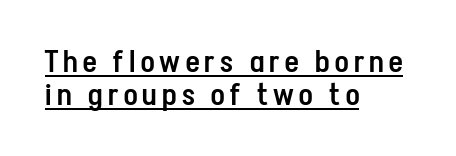
Q: Is the text bold? A: Semi-bold.
Q: Is the text italic (slanted)? A: No, it is upright.
Q: Is the typeface a serif or a sans-serif typeface? A: Sans-serif.
Q: Is the text underlined? A: Yes.
Q: How is the paragraph aligned? A: Left-aligned.
Q: Is the spacing between lines tight, normal or loose? A: Tight.
Q: Width (condensed, normal, or wide)? A: Condensed.
Q: Stroke contrast? A: Low.
Q: x-height? A: Medium.
Q: Monospaced? A: No.
